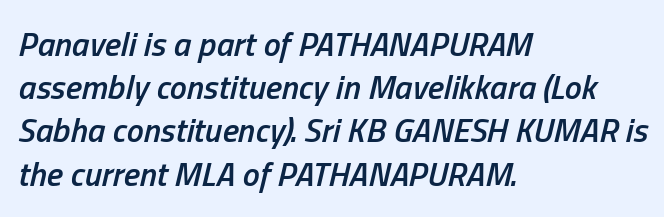
{"italic": "yes", "lean": "right", "slant_degrees": 13, "bold": "semi", "weight": "semibold", "width": "condensed", "stroke_contrast": "low", "x_height": "medium", "monospaced": "no", "underline": "no", "align": "left", "line_spacing": "normal", "line_spacing_ratio": 1.27, "letter_spacing": "normal", "letter_spacing_em": 0.0, "glyph_px": 34}
